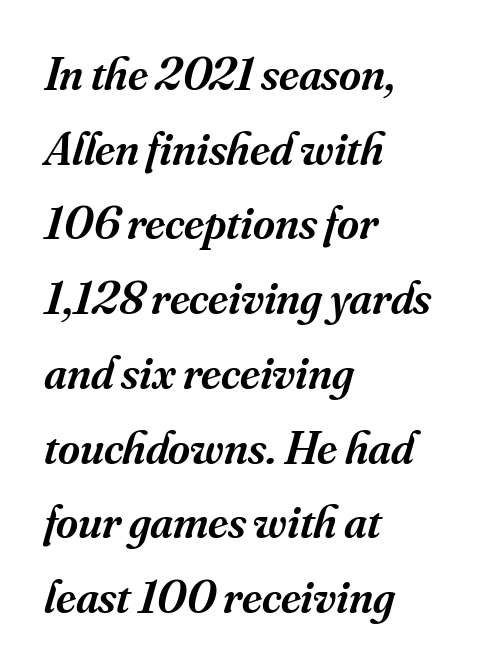
A bit beefed up — I'd call it semibold rather than bold. Each row of text sits above clean, open space. The passage shown stacks its lines at a standard gap. Note: serifs present on the glyphs. Posture: slanted. Short and long lines alike share a common starting point at left.
